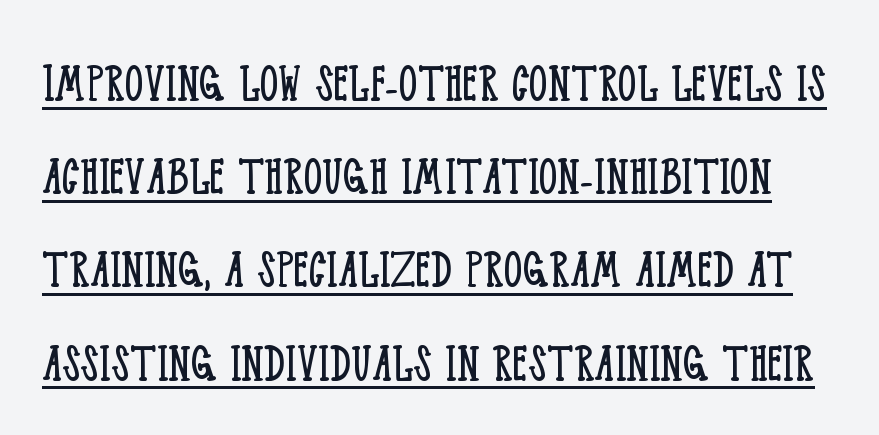
Q: Is the text bold? A: No.
Q: Is the text italic (slanted)? A: No, it is upright.
Q: Is the typeface a serif or a sans-serif typeface? A: Serif.
Q: Is the text underlined? A: Yes.
Q: Is the spacing between letters normal or unusually wide? A: Normal.
Q: Is the spacing between lines tight, normal or loose? A: Normal.
Q: Width (condensed, normal, or wide)? A: Condensed.
Q: Stroke contrast? A: Low.
Q: x-height? A: Large.
Q: Monospaced? A: No.
